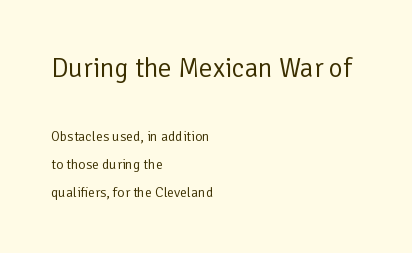
Q: Is the text bold? A: No.
Q: Is the text italic (slanted)? A: No, it is upright.
Q: Is the text underlined? A: No.
Q: How is the paragraph aligned? A: Left-aligned.
Q: Is the spacing between letters normal or unusually wide? A: Normal.
Q: Is the spacing between lines tight, normal or loose? A: Loose.
Q: Which block of text is set in a larger size, the first (top) or the second (bottom)? A: The first (top) one.
